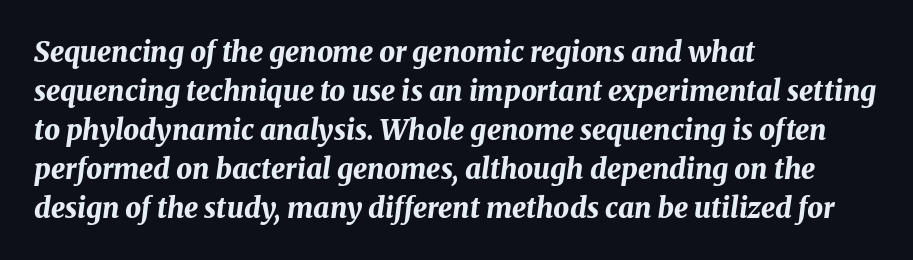
The vertical gap from one line to the next is medium. Every character sits at an angle, as italics do. The baseline area is clear. Observe the ordinary spacing: letters are neighbours, not strangers. The paragraph has a hard left edge and a soft right edge.
